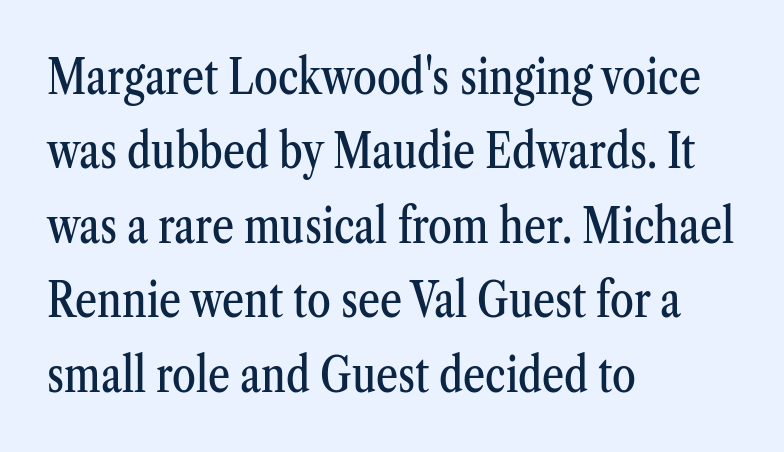
{"serif": "yes", "italic": "no", "width": "condensed", "stroke_contrast": "medium", "x_height": "medium", "monospaced": "no", "underline": "no", "align": "left", "line_spacing": "normal", "line_spacing_ratio": 1.55, "letter_spacing": "normal", "letter_spacing_em": 0.0, "glyph_px": 48}
